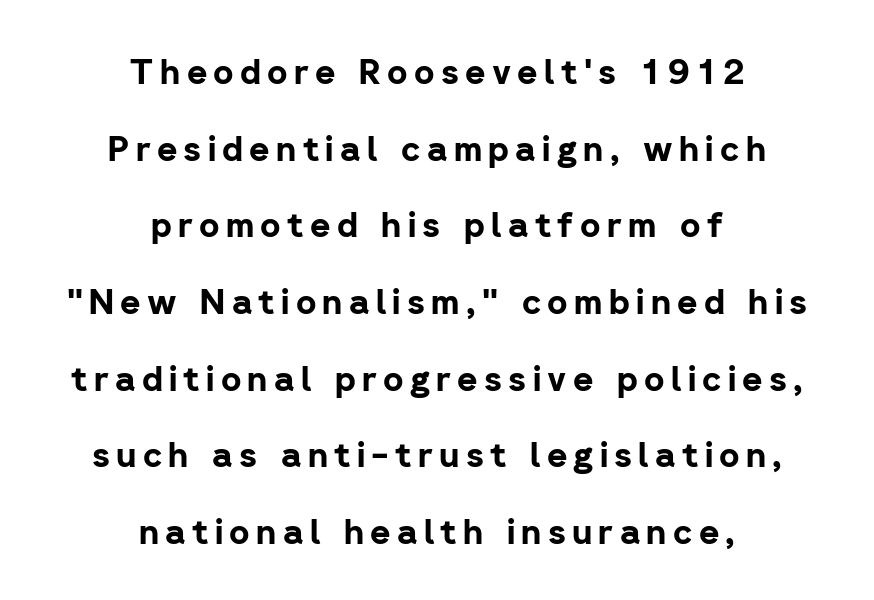
Q: Is the text bold? A: Yes.
Q: Is the text italic (slanted)? A: No, it is upright.
Q: Is the typeface a serif or a sans-serif typeface? A: Sans-serif.
Q: Is the text underlined? A: No.
Q: How is the paragraph aligned? A: Centered.
Q: Is the spacing between lines tight, normal or loose? A: Loose.
Q: Width (condensed, normal, or wide)? A: Normal.
Q: Stroke contrast? A: Low.
Q: x-height? A: Medium.
Q: Monospaced? A: No.
